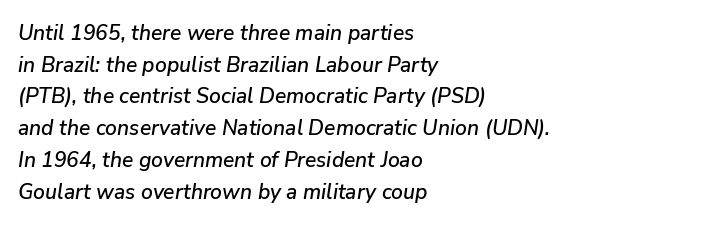
{"italic": "yes", "lean": "right", "slant_degrees": 9, "underline": "no", "align": "left", "line_spacing": "normal", "line_spacing_ratio": 1.51, "letter_spacing": "normal", "letter_spacing_em": 0.0, "glyph_px": 21}
